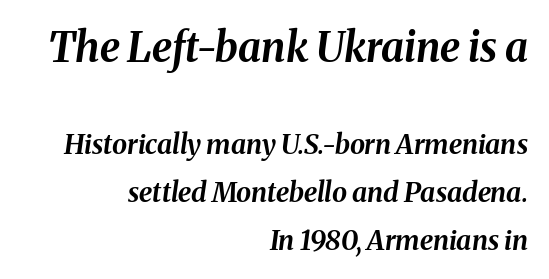
The image shows 41 px bold type, italic (leaning right); set right-aligned, line spacing 1.78x, normal letter spacing, not underlined; the first (top) block is 1.52x larger; medium stroke contrast and a medium x-height.
